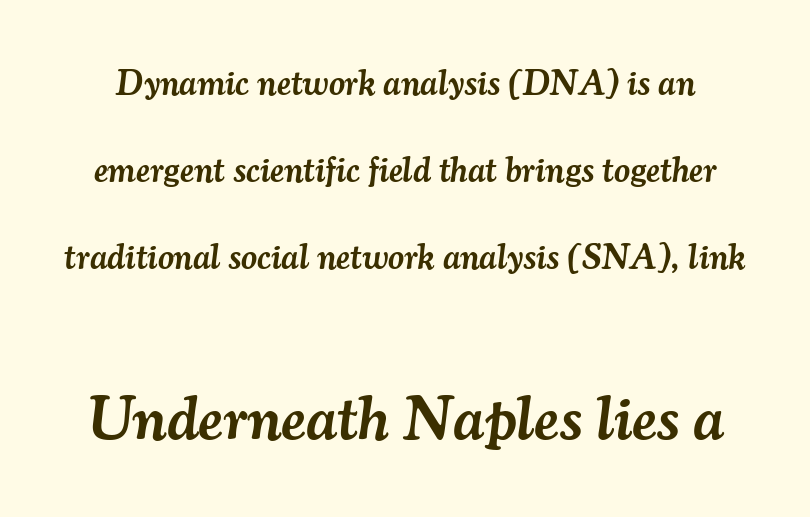
{"serif": "yes", "italic": "yes", "lean": "right", "slant_degrees": 7, "bold": "semi", "weight": "semibold", "width": "normal", "stroke_contrast": "medium", "x_height": "small", "monospaced": "no", "underline": "no", "line_spacing": "loose", "line_spacing_ratio": 2.49, "letter_spacing": "normal", "letter_spacing_em": 0.0, "larger_block": "second", "size_ratio": 1.77, "glyph_px": 62}
